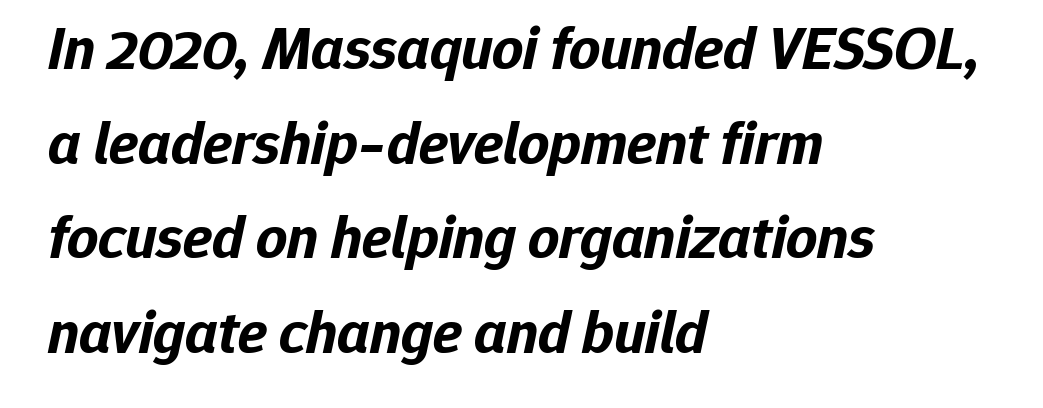
The passage shown is not underscored anywhere. If you drew a ruler down the left edge, every line would touch it. The rendering uses a bold face; every stroke is thick and dark. Successive baselines arrive at the customary interval.
